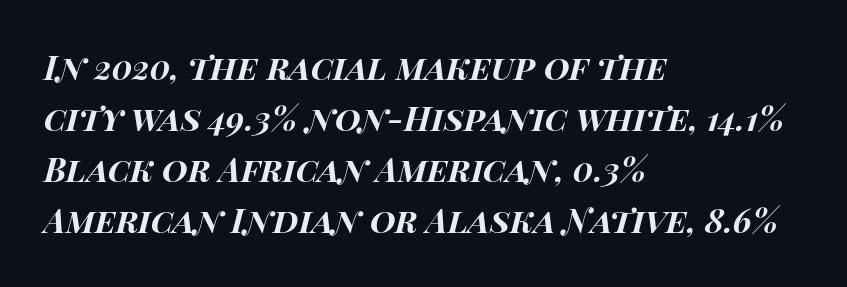
Q: Is the text bold? A: Yes.
Q: Is the text italic (slanted)? A: Yes, it leans right by about 15 degrees.
Q: Is the text underlined? A: No.
Q: How is the paragraph aligned? A: Left-aligned.
Q: Is the spacing between letters normal or unusually wide? A: Normal.
Q: Is the spacing between lines tight, normal or loose? A: Normal.
Q: Width (condensed, normal, or wide)? A: Wide.
Q: Stroke contrast? A: High.
Q: x-height? A: Large.
Q: Monospaced? A: No.
